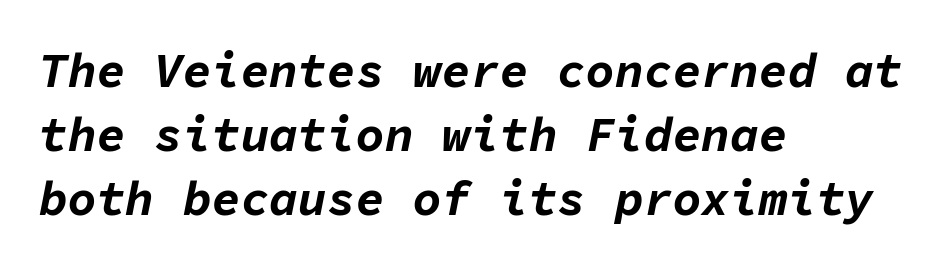
Q: Is the text bold? A: Yes.
Q: Is the text italic (slanted)? A: Yes, it leans right by about 11 degrees.
Q: Is the text underlined? A: No.
Q: How is the paragraph aligned? A: Left-aligned.
Q: Is the spacing between letters normal or unusually wide? A: Normal.
Q: Is the spacing between lines tight, normal or loose? A: Normal.
Q: Width (condensed, normal, or wide)? A: Normal.
Q: Stroke contrast? A: Low.
Q: x-height? A: Medium.
Q: Monospaced? A: Yes.
